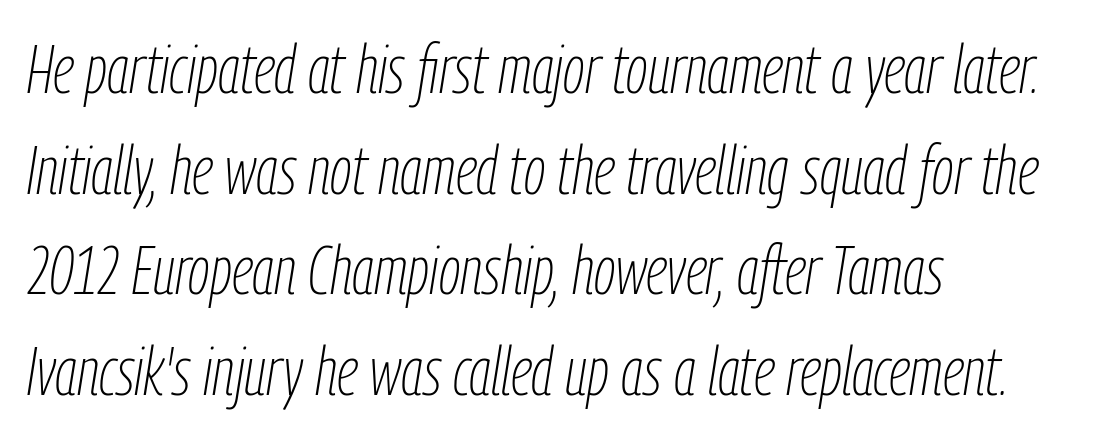
The image shows 68 px thin, condensed type, italic (leaning right); set left-aligned, normal line spacing (1.48x), normal letter spacing, not underlined; low stroke contrast and a medium x-height.
